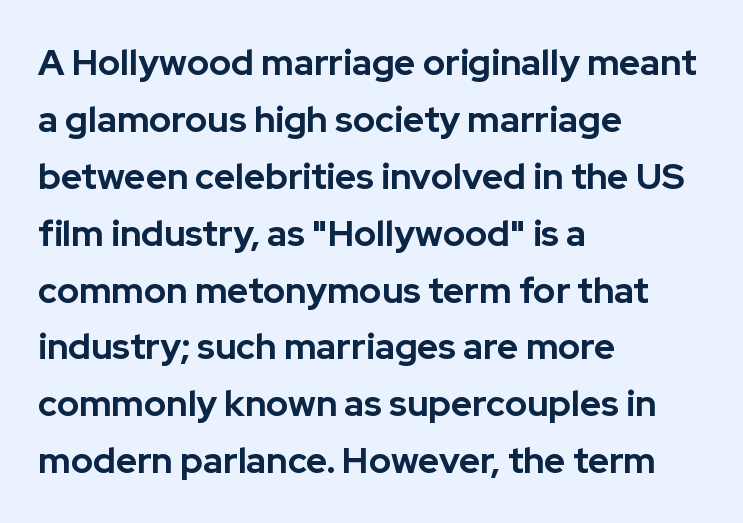
The image shows 36 px bold sans-serif type, upright; set left-aligned, normal line spacing (1.58x), normal letter spacing, not underlined; low stroke contrast and a medium x-height.
